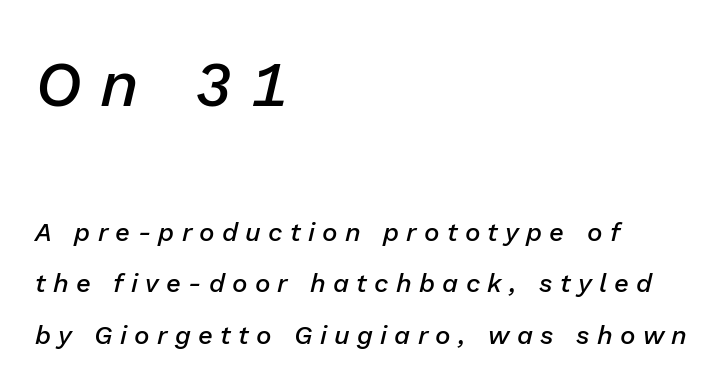
You could not count columns in this text — the font is proportionally spaced. Weight check: semibold — heavier than regular, not quite bold. Loosely led — the rows are spread out. The first block has been scaled up relative to the second. The specimen reads as italic at a glance.
